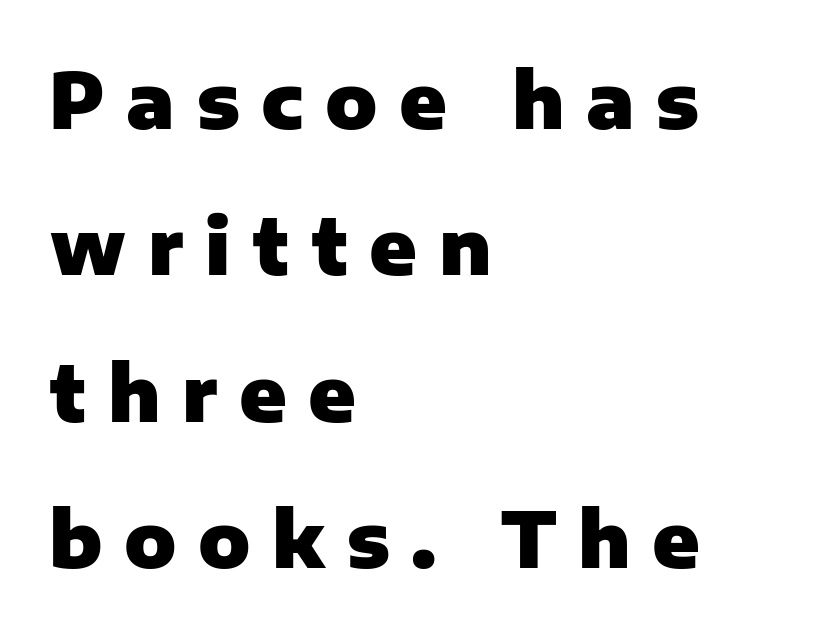
{"serif": "no", "italic": "no", "bold": "yes", "weight": "heavy", "width": "normal", "stroke_contrast": "low", "x_height": "medium", "monospaced": "no", "underline": "no", "align": "left", "line_spacing": "loose", "line_spacing_ratio": 1.9, "letter_spacing": "wide", "letter_spacing_em": 0.28, "glyph_px": 77}
